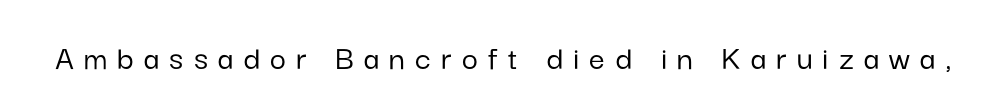
Q: Is the text italic (slanted)? A: No, it is upright.
Q: Is the typeface a serif or a sans-serif typeface? A: Sans-serif.
Q: Is the text underlined? A: No.
Q: Is the spacing between letters normal or unusually wide? A: Unusually wide.
Q: Width (condensed, normal, or wide)? A: Normal.
Q: Stroke contrast? A: Low.
Q: x-height? A: Medium.
Q: Monospaced? A: No.
